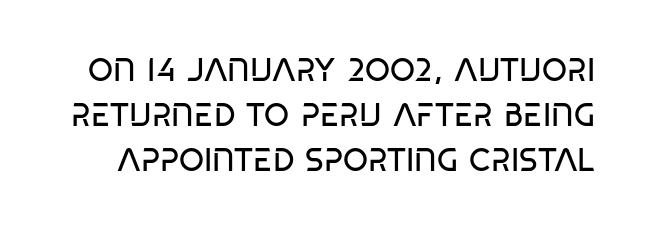
{"serif": "no", "bold": "no", "weight": "regular", "width": "condensed", "stroke_contrast": "low", "x_height": "large", "monospaced": "no", "underline": "no", "line_spacing": "normal", "line_spacing_ratio": 1.41, "letter_spacing": "normal", "letter_spacing_em": 0.0, "glyph_px": 32}
